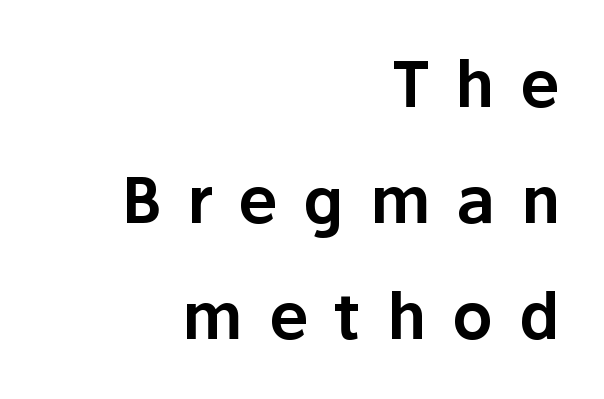
The image shows 63 px sans-serif type, upright; set right-aligned, line spacing 1.84x, unusually wide letter spacing (+0.41 em), not underlined; low stroke contrast and a medium x-height.
